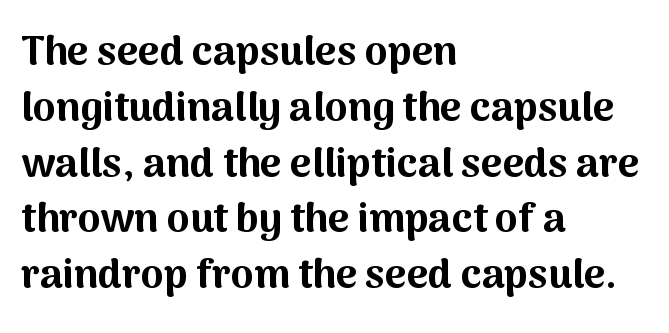
Ascenders rise straight up at ninety degrees. Compared with a centered layout, this one pins lines to the left instead. Any mark beneath the type? The region is blank. I'd call this a sans setting — the letters go barefoot. Leading matches the norm, producing a regular column.
